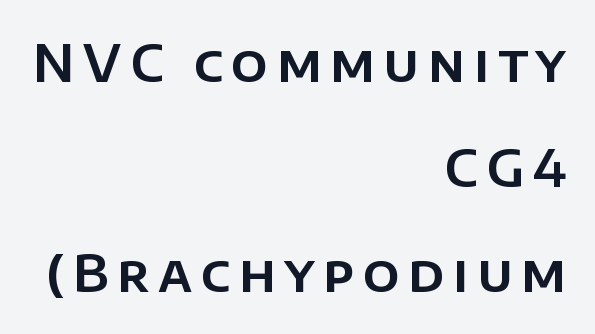
The letters advance in unequal steps, a hallmark of proportional type. Which margin do the lines hug? The right one — the left edge is uneven. The lettering stays uniformly vertical, giving the passage a roman look. Is this a sans? Yes — the strokes have no serifs. Interline gaps are noticeably wide in this sample.
